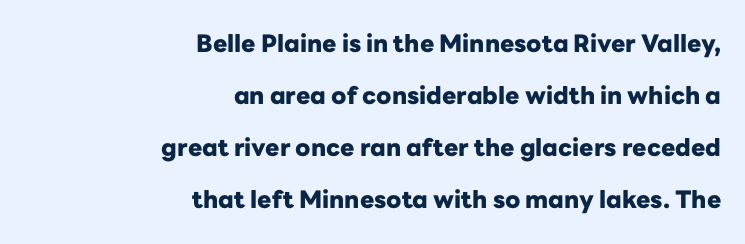
The image shows 24 px bold type, upright; set right-aligned, loose line spacing (2.17x), normal letter spacing, not underlined.
